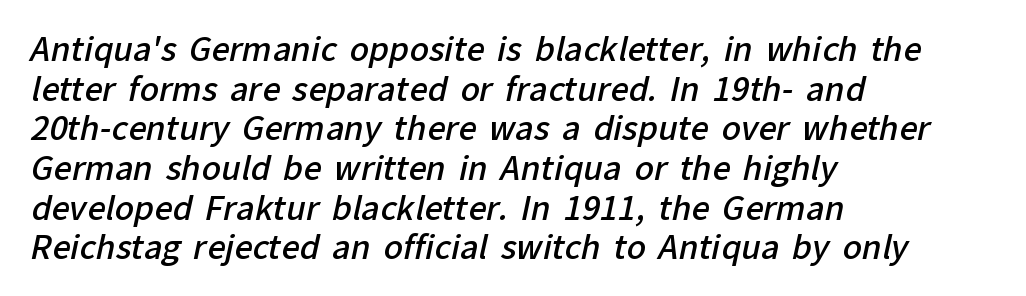
Q: Is the text bold? A: Semi-bold.
Q: Is the typeface a serif or a sans-serif typeface? A: Sans-serif.
Q: Is the text underlined? A: No.
Q: How is the paragraph aligned? A: Left-aligned.
Q: Is the spacing between letters normal or unusually wide? A: Normal.
Q: Width (condensed, normal, or wide)? A: Normal.
Q: Stroke contrast? A: Low.
Q: x-height? A: Medium.
Q: Monospaced? A: No.
